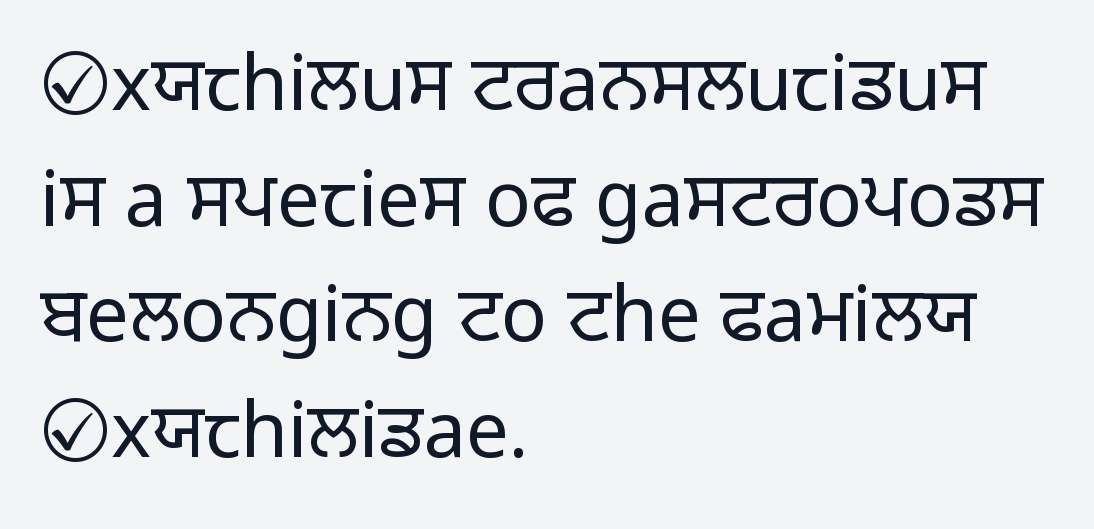
{"serif": "no", "italic": "no", "bold": "no", "weight": "light", "width": "normal", "stroke_contrast": "low", "x_height": "medium", "monospaced": "no", "underline": "no", "align": "left", "line_spacing": "normal", "line_spacing_ratio": 1.52, "letter_spacing": "normal", "letter_spacing_em": 0.0, "glyph_px": 76}
